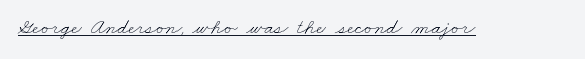
Q: Is the text bold? A: No.
Q: Is the text underlined? A: Yes.
Q: Is the spacing between letters normal or unusually wide? A: Normal.
